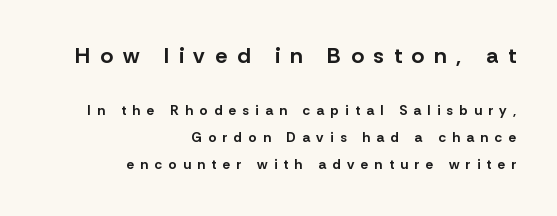
Q: Is the text bold? A: Yes.
Q: Is the text italic (slanted)? A: No, it is upright.
Q: Is the text underlined? A: No.
Q: How is the paragraph aligned? A: Right-aligned.
Q: Is the spacing between letters normal or unusually wide? A: Unusually wide.
Q: Is the spacing between lines tight, normal or loose? A: Loose.
Q: Which block of text is set in a larger size, the first (top) or the second (bottom)? A: The first (top) one.
